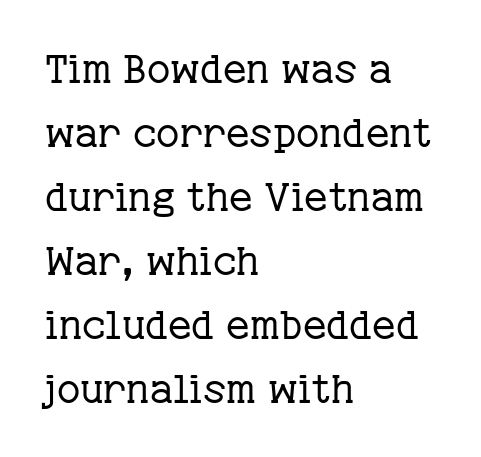
Q: Is the text bold? A: No.
Q: Is the text italic (slanted)? A: No, it is upright.
Q: Is the typeface a serif or a sans-serif typeface? A: Serif.
Q: Is the text underlined? A: No.
Q: How is the paragraph aligned? A: Left-aligned.
Q: Is the spacing between letters normal or unusually wide? A: Normal.
Q: Is the spacing between lines tight, normal or loose? A: Normal.
Q: Width (condensed, normal, or wide)? A: Normal.
Q: Stroke contrast? A: Low.
Q: x-height? A: Medium.
Q: Monospaced? A: No.
